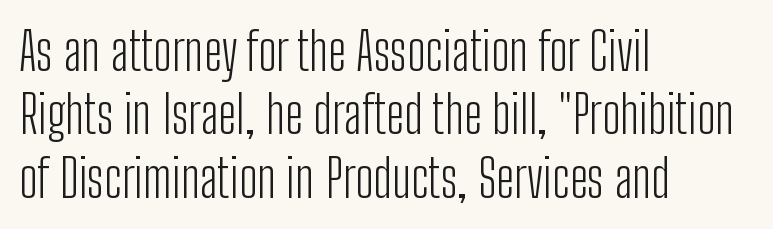
The image shows 52 px light, condensed sans-serif type, upright; set left-aligned, line spacing 1.22x, normal letter spacing, not underlined; low stroke contrast and a medium x-height.
